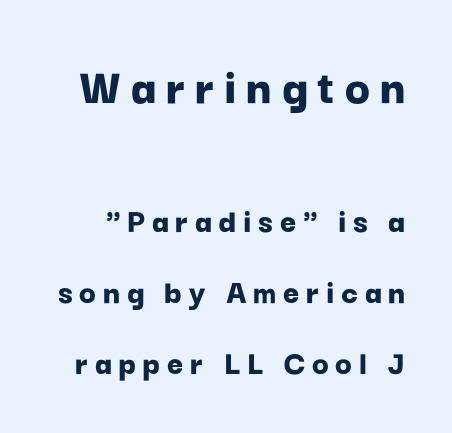
{"serif": "no", "italic": "no", "bold": "yes", "weight": "bold", "width": "normal", "stroke_contrast": "low", "x_height": "medium", "monospaced": "no", "underline": "no", "line_spacing": "loose", "line_spacing_ratio": 2.03, "larger_block": "first", "size_ratio": 1.49, "glyph_px": 52}
